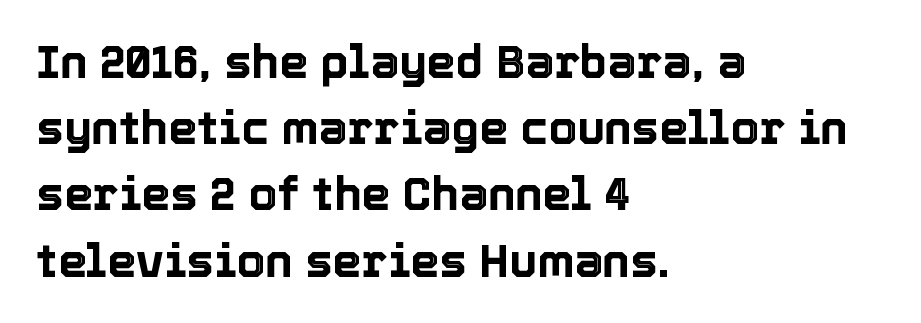
The image shows 46 px text type, upright; set left-aligned, normal line spacing (1.44x), normal letter spacing, not underlined; a medium x-height.
